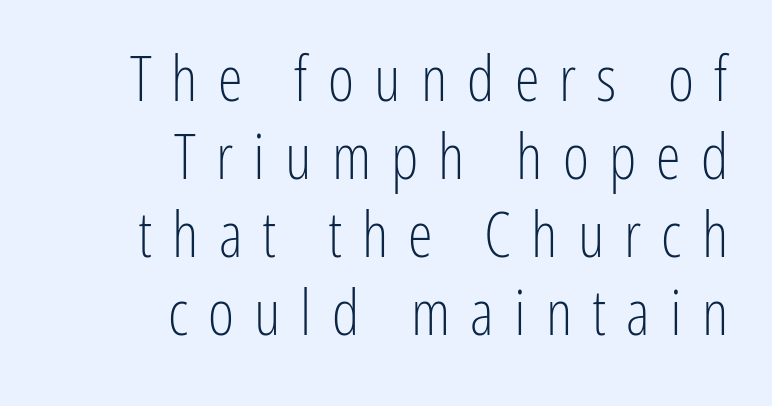
{"serif": "no", "italic": "no", "bold": "no", "weight": "light", "width": "condensed", "stroke_contrast": "low", "x_height": "medium", "monospaced": "no", "underline": "no", "align": "right", "line_spacing_ratio": 1.24, "letter_spacing": "wide", "letter_spacing_em": 0.32, "glyph_px": 63}
